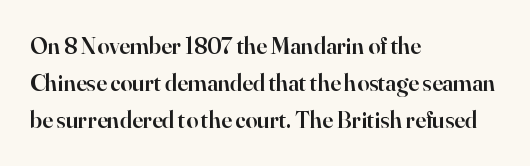
Q: Is the text bold? A: Semi-bold.
Q: Is the text italic (slanted)? A: No, it is upright.
Q: Is the text underlined? A: No.
Q: How is the paragraph aligned? A: Left-aligned.
Q: Is the spacing between letters normal or unusually wide? A: Normal.
Q: Is the spacing between lines tight, normal or loose? A: Normal.
